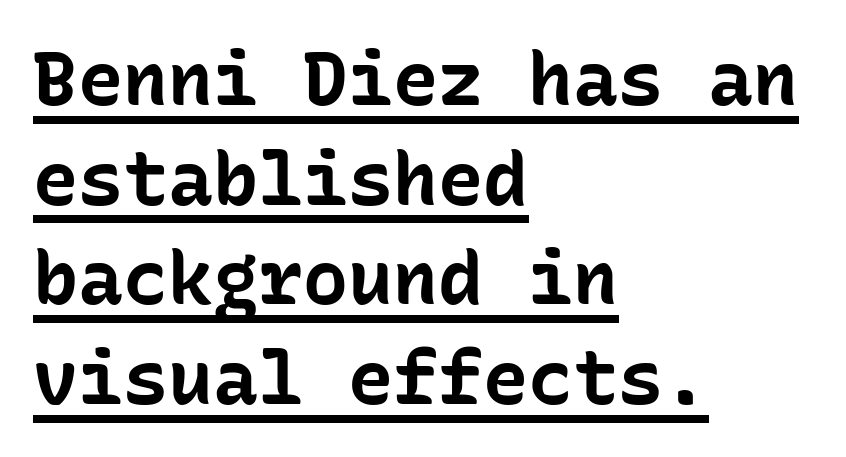
Q: Is the text bold? A: Yes.
Q: Is the text italic (slanted)? A: No, it is upright.
Q: Is the typeface a serif or a sans-serif typeface? A: Sans-serif.
Q: Is the text underlined? A: Yes.
Q: How is the paragraph aligned? A: Left-aligned.
Q: Is the spacing between letters normal or unusually wide? A: Normal.
Q: Is the spacing between lines tight, normal or loose? A: Normal.
Q: Width (condensed, normal, or wide)? A: Normal.
Q: Stroke contrast? A: Low.
Q: x-height? A: Medium.
Q: Monospaced? A: Yes.
